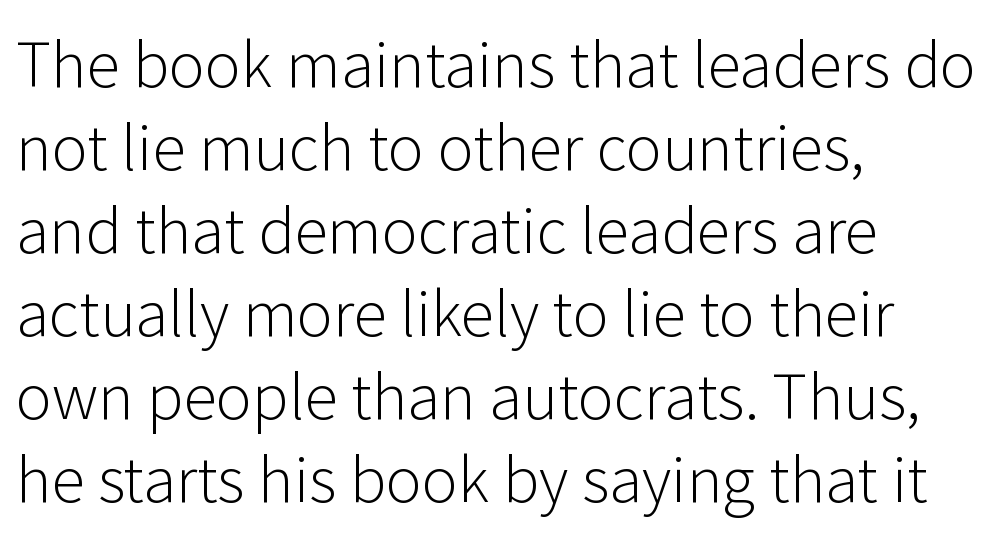
Q: Is the text bold? A: No.
Q: Is the text italic (slanted)? A: No, it is upright.
Q: Is the typeface a serif or a sans-serif typeface? A: Sans-serif.
Q: Is the text underlined? A: No.
Q: How is the paragraph aligned? A: Left-aligned.
Q: Is the spacing between letters normal or unusually wide? A: Normal.
Q: Is the spacing between lines tight, normal or loose? A: Normal.
Q: Width (condensed, normal, or wide)? A: Normal.
Q: Stroke contrast? A: Low.
Q: x-height? A: Medium.
Q: Monospaced? A: No.
